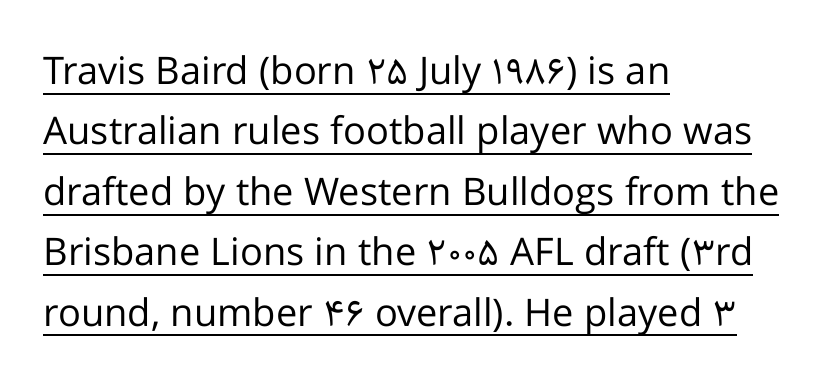
{"serif": "no", "italic": "no", "bold": "no", "weight": "regular", "width": "normal", "stroke_contrast": "low", "x_height": "medium", "monospaced": "no", "underline": "yes", "align": "left", "line_spacing": "normal", "line_spacing_ratio": 1.59, "letter_spacing": "normal", "letter_spacing_em": 0.0, "glyph_px": 38}
